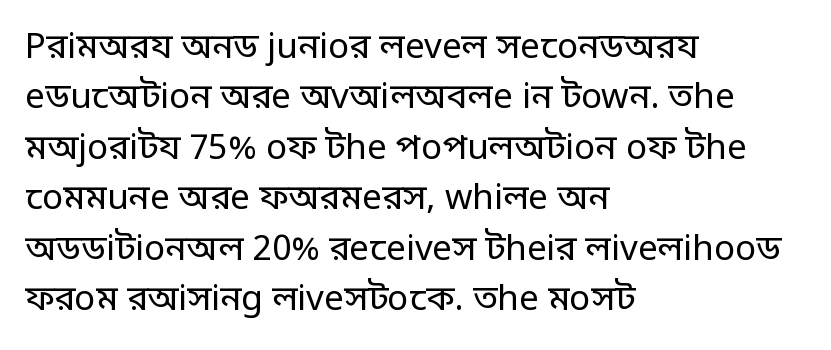
Q: Is the text bold? A: No.
Q: Is the text italic (slanted)? A: No, it is upright.
Q: Is the typeface a serif or a sans-serif typeface? A: Sans-serif.
Q: Is the text underlined? A: No.
Q: How is the paragraph aligned? A: Left-aligned.
Q: Is the spacing between letters normal or unusually wide? A: Normal.
Q: Is the spacing between lines tight, normal or loose? A: Normal.
Q: Width (condensed, normal, or wide)? A: Normal.
Q: Stroke contrast? A: Low.
Q: x-height? A: Large.
Q: Monospaced? A: No.
